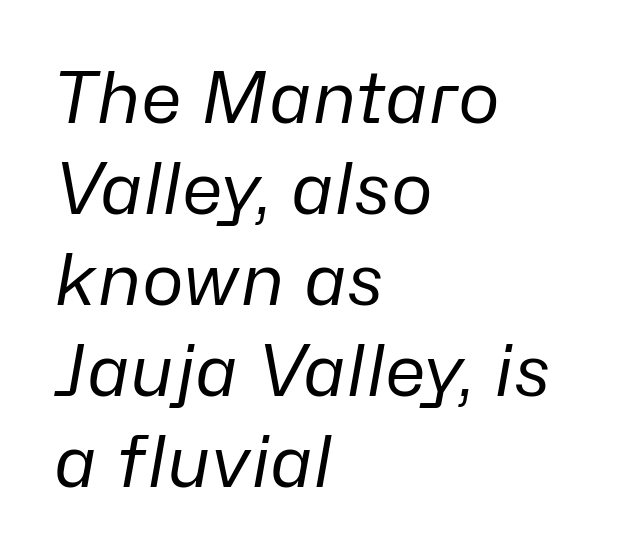
{"italic": "yes", "lean": "right", "slant_degrees": 10, "bold": "no", "weight": "regular", "width": "normal", "stroke_contrast": "low", "x_height": "medium", "monospaced": "no", "underline": "no", "align": "left", "line_spacing": "normal", "line_spacing_ratio": 1.28, "letter_spacing": "normal", "letter_spacing_em": 0.0, "glyph_px": 71}
